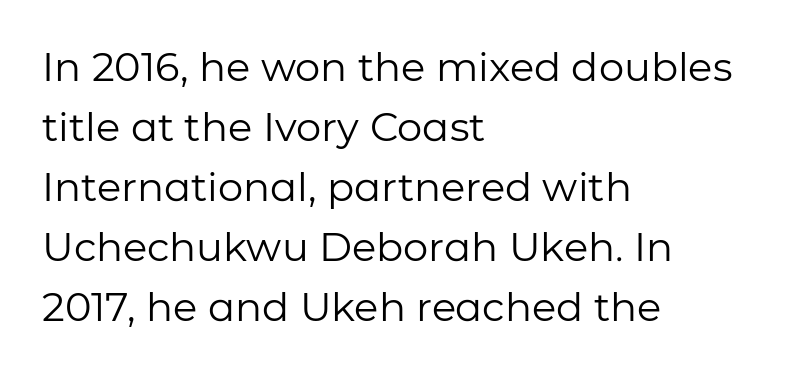
{"serif": "no", "italic": "no", "bold": "no", "weight": "regular", "width": "normal", "stroke_contrast": "low", "x_height": "medium", "monospaced": "no", "underline": "no", "align": "left", "line_spacing": "normal", "line_spacing_ratio": 1.5, "letter_spacing": "normal", "letter_spacing_em": 0.0, "glyph_px": 40}
